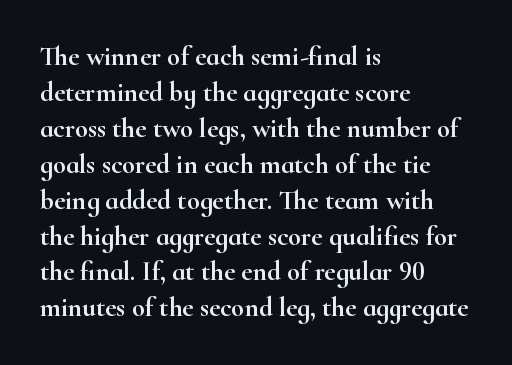
Vertically, the passage feels balanced, rows spaced as you'd expect. The face used here is rendered with its standard letterfit. The words here are not underlined. Posture: straight, roman, zero tilt.
